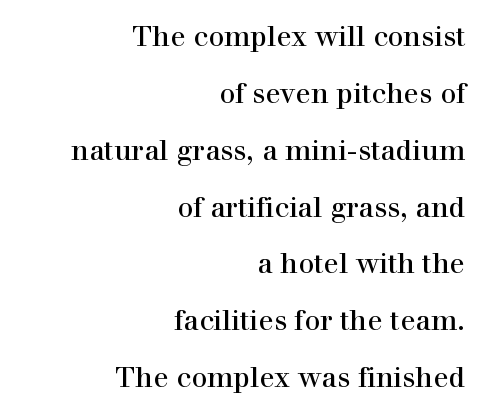
Reading down the column, the eye jumps a long way to each next line. The lettering stays uniformly vertical, giving the passage a roman look. The letters advance in unequal steps, a hallmark of proportional type. Each letter's strokes conclude with small projecting serifs. Letter spacing: default. The words here are not underlined.
